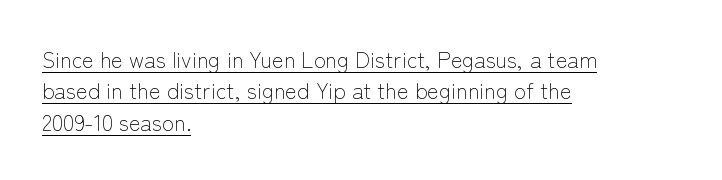
{"italic": "no", "bold": "no", "underline": "yes", "align": "left", "line_spacing": "normal", "line_spacing_ratio": 1.43, "letter_spacing": "normal", "letter_spacing_em": 0.0, "glyph_px": 22}
